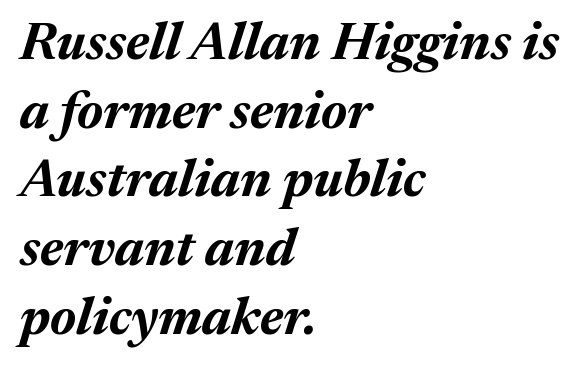
Students, observe: this is what conventionally led text looks like. Type without underlining. On the weight axis this lands at bold, roughly 700. Reading down the block, your eye returns to a fixed left position each line. Designer's note — italics engaged. Tracking value appears to be zero — textbook default spacing.
